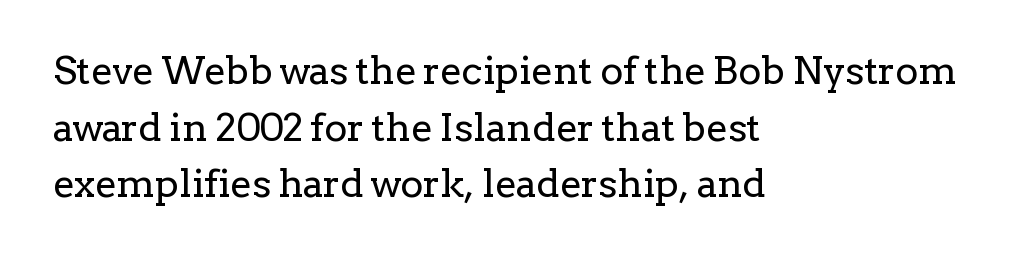
{"serif": "yes", "italic": "no", "bold": "no", "weight": "regular", "width": "normal", "stroke_contrast": "low", "x_height": "medium", "monospaced": "no", "underline": "no", "align": "left", "line_spacing": "normal", "line_spacing_ratio": 1.45, "letter_spacing": "normal", "letter_spacing_em": 0.0, "glyph_px": 39}
